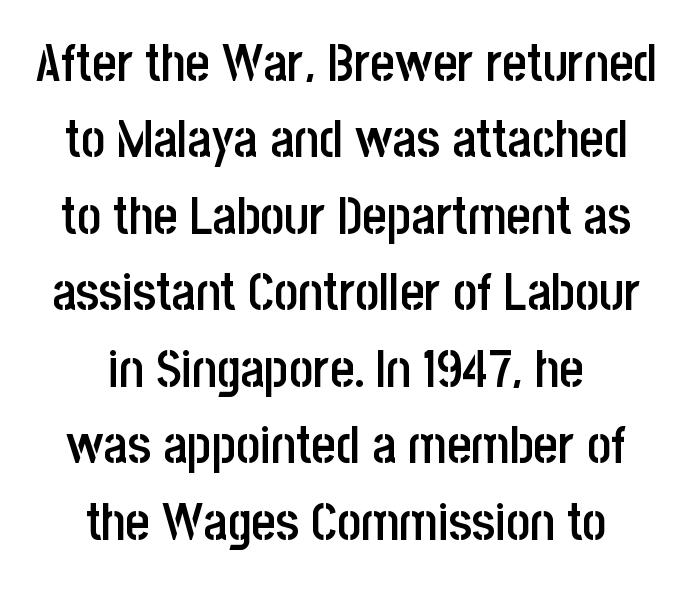
The image shows 52 px semibold, condensed sans-serif type, upright; set centered, normal line spacing (1.47x), normal letter spacing, not underlined; low stroke contrast and a large x-height.
